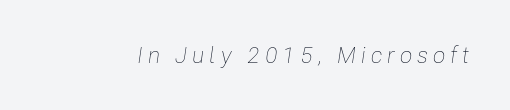
Q: Is the text bold? A: No.
Q: Is the text italic (slanted)? A: Yes, it leans right by about 8 degrees.
Q: Is the text underlined? A: No.
Q: Is the spacing between letters normal or unusually wide? A: Unusually wide.
